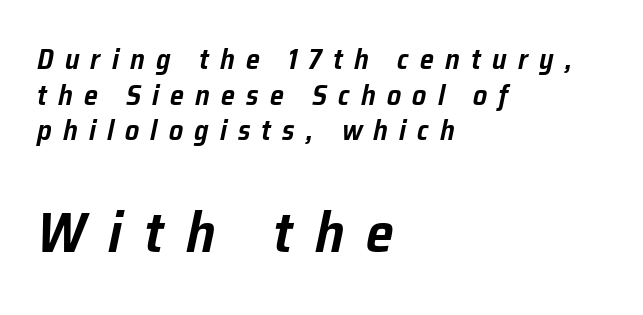
{"italic": "yes", "lean": "right", "slant_degrees": 12, "width": "normal", "stroke_contrast": "low", "x_height": "medium", "monospaced": "no", "underline": "no", "align": "left", "line_spacing": "normal", "line_spacing_ratio": 1.27, "letter_spacing": "wide", "letter_spacing_em": 0.4, "larger_block": "second", "size_ratio": 2.0, "glyph_px": 56}
